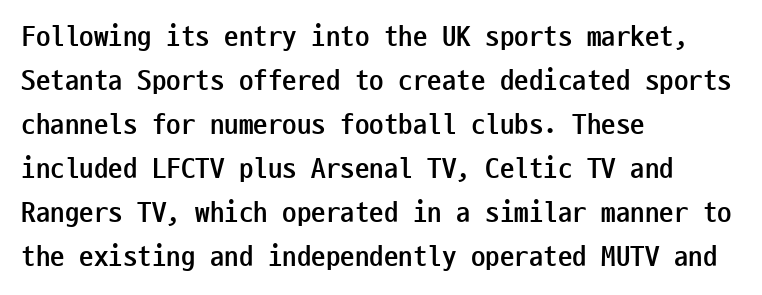
Q: Is the text bold? A: Yes.
Q: Is the text italic (slanted)? A: No, it is upright.
Q: Is the typeface a serif or a sans-serif typeface? A: Sans-serif.
Q: Is the text underlined? A: No.
Q: How is the paragraph aligned? A: Left-aligned.
Q: Is the spacing between letters normal or unusually wide? A: Normal.
Q: Is the spacing between lines tight, normal or loose? A: Normal.
Q: Width (condensed, normal, or wide)? A: Condensed.
Q: Stroke contrast? A: Low.
Q: x-height? A: Medium.
Q: Monospaced? A: Yes.
